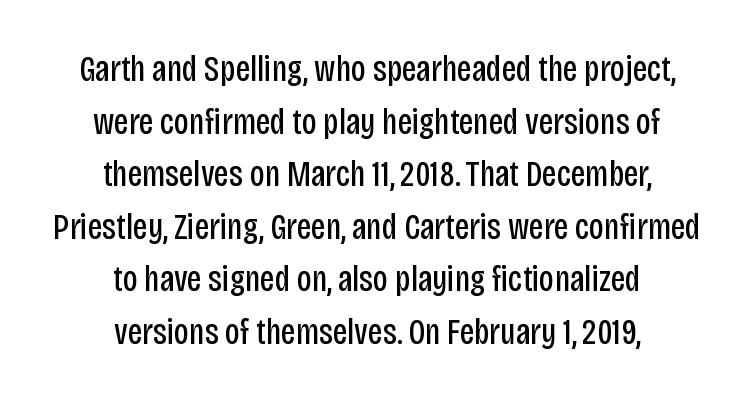
Q: Is the text bold? A: No.
Q: Is the text italic (slanted)? A: No, it is upright.
Q: Is the typeface a serif or a sans-serif typeface? A: Sans-serif.
Q: Is the text underlined? A: No.
Q: How is the paragraph aligned? A: Centered.
Q: Is the spacing between letters normal or unusually wide? A: Normal.
Q: Is the spacing between lines tight, normal or loose? A: Normal.
Q: Width (condensed, normal, or wide)? A: Condensed.
Q: Stroke contrast? A: Low.
Q: x-height? A: Large.
Q: Monospaced? A: No.
